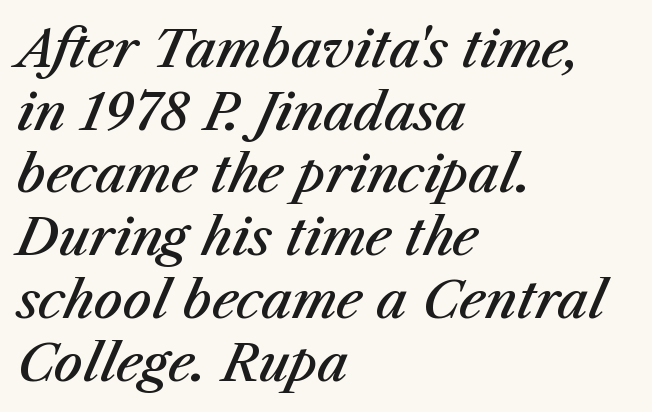
{"italic": "yes", "lean": "right", "slant_degrees": 23, "bold": "semi", "weight": "semibold", "width": "normal", "stroke_contrast": "medium", "x_height": "medium", "monospaced": "no", "underline": "no", "align": "left", "line_spacing_ratio": 1.23, "letter_spacing": "normal", "letter_spacing_em": 0.0, "glyph_px": 51}
